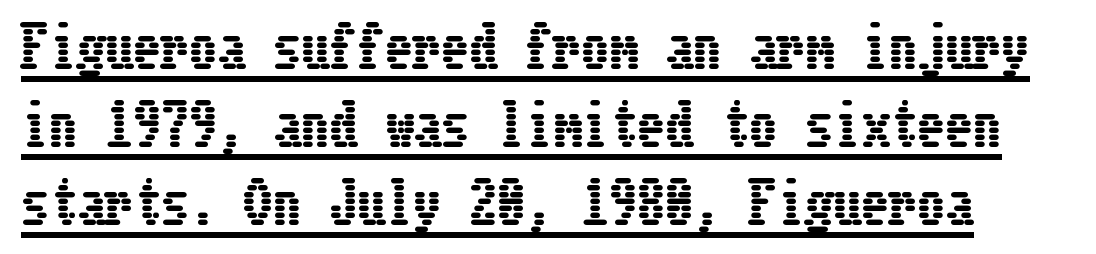
The image shows 56 px condensed type, upright; set normal line spacing (1.39x), normal letter spacing, underlined; low stroke contrast and a medium x-height.
